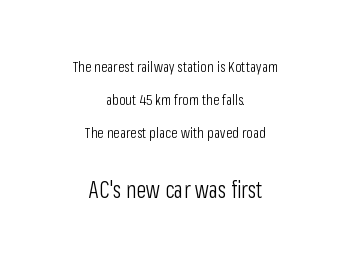
You could call the tracking neutral — neither tight nor loose. Is there any slant? The stems are plumb. Bare-footed words on every line. You get the small type first, then a jump to larger type. The typeface has the unassuming heft of standard copy or less.
